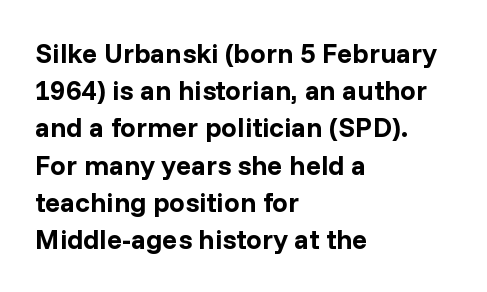
{"serif": "no", "italic": "no", "bold": "yes", "weight": "bold", "width": "normal", "stroke_contrast": "low", "x_height": "medium", "monospaced": "no", "underline": "no", "align": "left", "line_spacing": "normal", "line_spacing_ratio": 1.33, "letter_spacing": "normal", "letter_spacing_em": 0.0, "glyph_px": 28}
